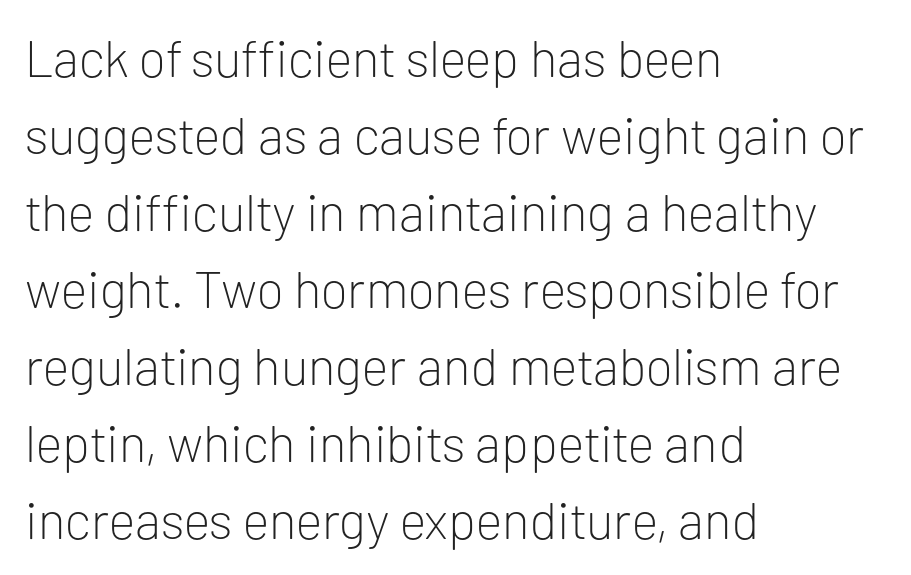
Q: Is the text bold? A: No.
Q: Is the text italic (slanted)? A: No, it is upright.
Q: Is the typeface a serif or a sans-serif typeface? A: Sans-serif.
Q: Is the text underlined? A: No.
Q: How is the paragraph aligned? A: Left-aligned.
Q: Is the spacing between letters normal or unusually wide? A: Normal.
Q: Is the spacing between lines tight, normal or loose? A: Normal.
Q: Width (condensed, normal, or wide)? A: Normal.
Q: Stroke contrast? A: Low.
Q: x-height? A: Medium.
Q: Monospaced? A: No.
